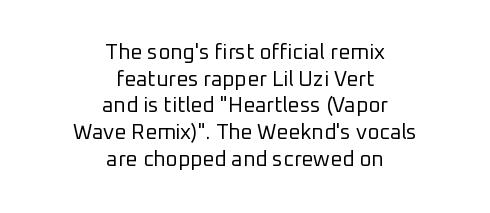
The image shows 21 px text type, upright; set centered, normal line spacing (1.27x), normal letter spacing, not underlined.
